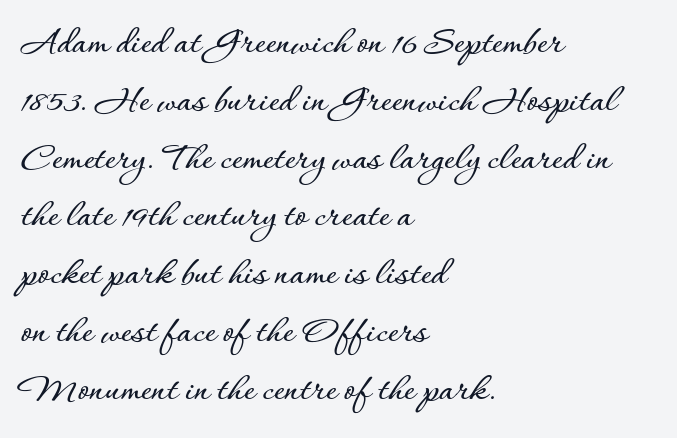
Q: Is the text italic (slanted)? A: Yes.
Q: Is the text underlined? A: No.
Q: How is the paragraph aligned? A: Left-aligned.
Q: Is the spacing between letters normal or unusually wide? A: Normal.
Q: Is the spacing between lines tight, normal or loose? A: Normal.
Q: Width (condensed, normal, or wide)? A: Normal.
Q: Stroke contrast? A: Low.
Q: x-height? A: Small.
Q: Monospaced? A: No.
